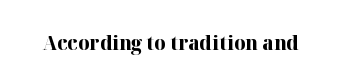
{"italic": "no", "bold": "yes", "underline": "no", "letter_spacing": "normal", "letter_spacing_em": 0.0, "glyph_px": 20}
